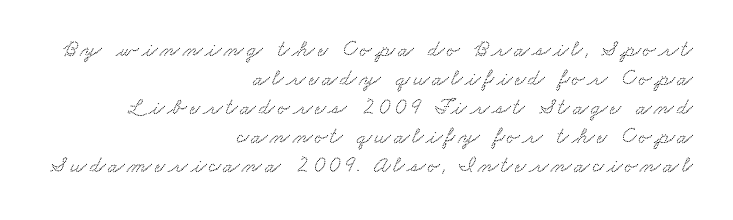
In CSS terms this would be text-align: right. A bare baseline throughout the passage. One glance says typical: line gaps are just what's usual.
